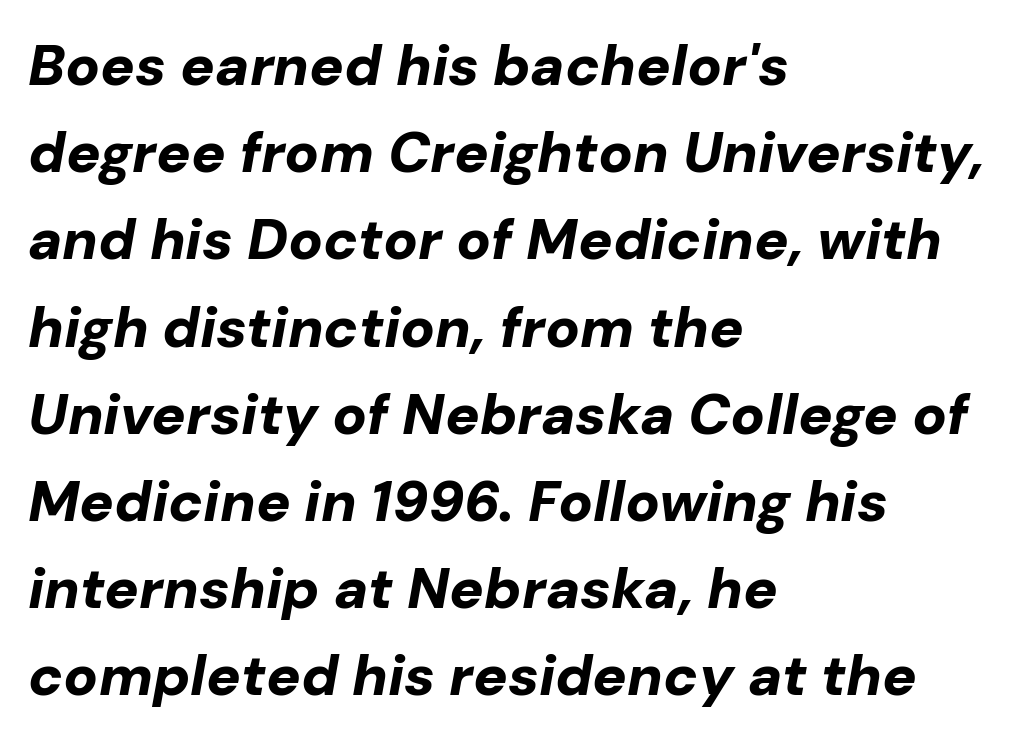
The image shows 57 px bold type, italic (leaning right); set left-aligned, normal line spacing (1.53x), normal letter spacing, not underlined; low stroke contrast and a medium x-height.
